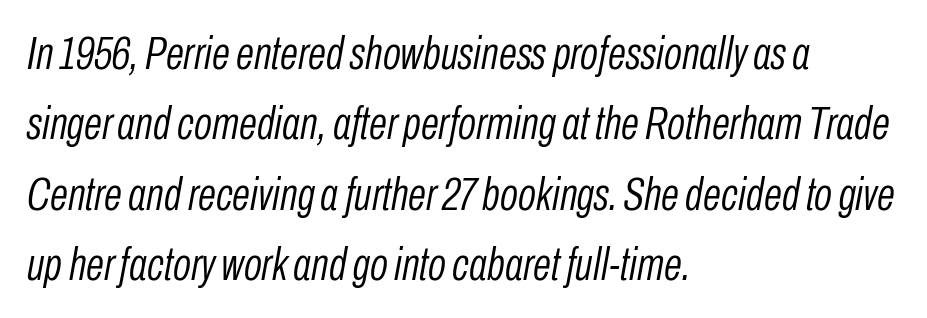
{"italic": "yes", "lean": "right", "slant_degrees": 10, "bold": "no", "weight": "light", "width": "condensed", "stroke_contrast": "low", "x_height": "medium", "monospaced": "no", "underline": "no", "align": "left", "line_spacing": "normal", "line_spacing_ratio": 1.5, "letter_spacing": "normal", "letter_spacing_em": 0.0, "glyph_px": 47}
